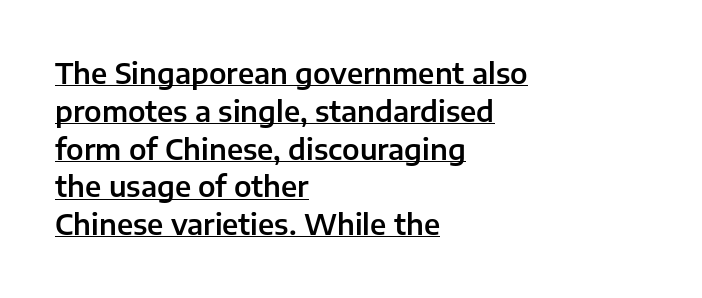
Caption: standard tracking, unaltered. The lines sit at an ordinary, default distance from one another. Nothing sits at the stroke ends, so this counts as sans-serif. Check the space under the baseline: a stroke is drawn there.
